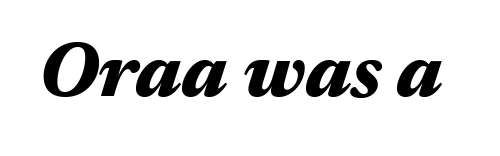
The image shows 77 px heavy, wide type, italic (leaning right); set normal letter spacing, not underlined; medium stroke contrast and a medium x-height.
